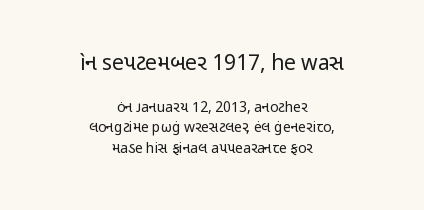
{"italic": "no", "bold": "no", "underline": "no", "align": "center", "line_spacing": "normal", "line_spacing_ratio": 1.47, "letter_spacing": "normal", "letter_spacing_em": 0.0, "larger_block": "first", "size_ratio": 1.5, "glyph_px": 21}
